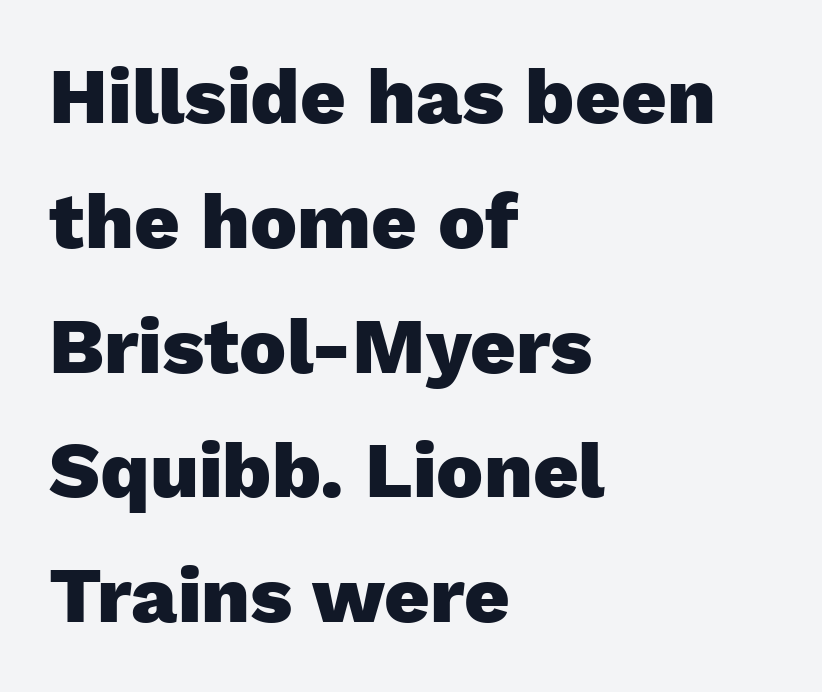
The image shows 79 px heavy sans-serif type, upright; set left-aligned, normal line spacing (1.58x), normal letter spacing, not underlined; low stroke contrast and a medium x-height.
